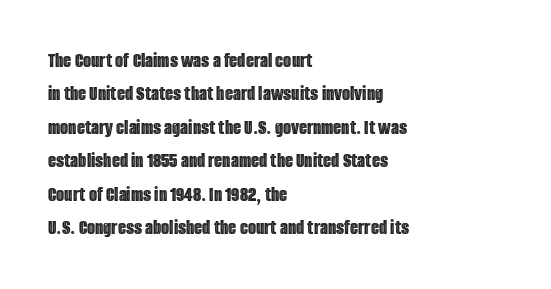
Nobody drew a line under any word here. A student would call this left alignment; a typographer would say flush left, rag right. Rendered with straight, roman letterforms. In terms of leading, this rendering sits right in the middle. Characters follow at the spacing the type designer built in.
